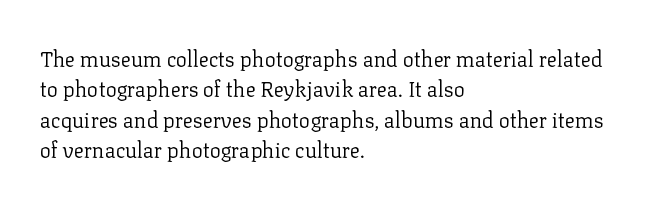
{"italic": "no", "bold": "no", "underline": "no", "align": "left", "line_spacing": "normal", "line_spacing_ratio": 1.45, "letter_spacing": "normal", "letter_spacing_em": 0.0, "glyph_px": 21}
